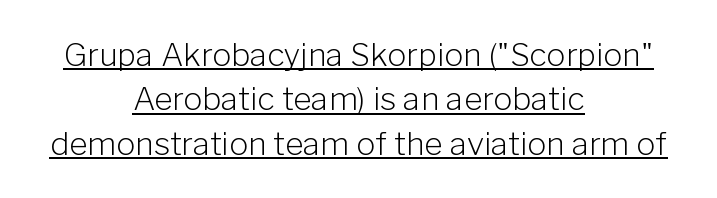
{"serif": "no", "italic": "no", "bold": "no", "weight": "light", "width": "normal", "stroke_contrast": "low", "x_height": "medium", "monospaced": "no", "underline": "yes", "align": "center", "line_spacing": "normal", "line_spacing_ratio": 1.39, "letter_spacing": "normal", "letter_spacing_em": 0.0, "glyph_px": 32}
